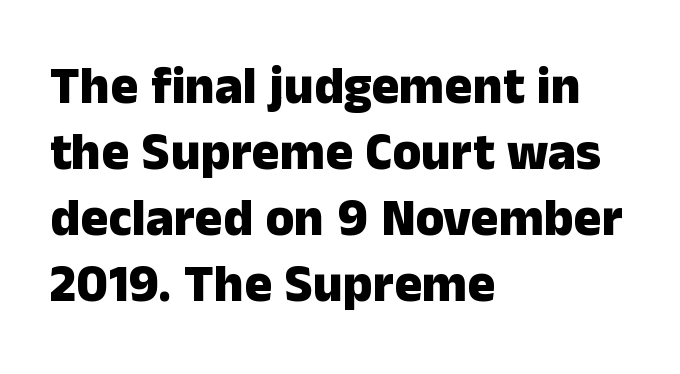
{"serif": "no", "italic": "no", "bold": "yes", "weight": "heavy", "width": "normal", "stroke_contrast": "low", "x_height": "medium", "monospaced": "no", "underline": "no", "align": "left", "line_spacing": "normal", "line_spacing_ratio": 1.27, "letter_spacing": "normal", "letter_spacing_em": 0.0, "glyph_px": 52}
